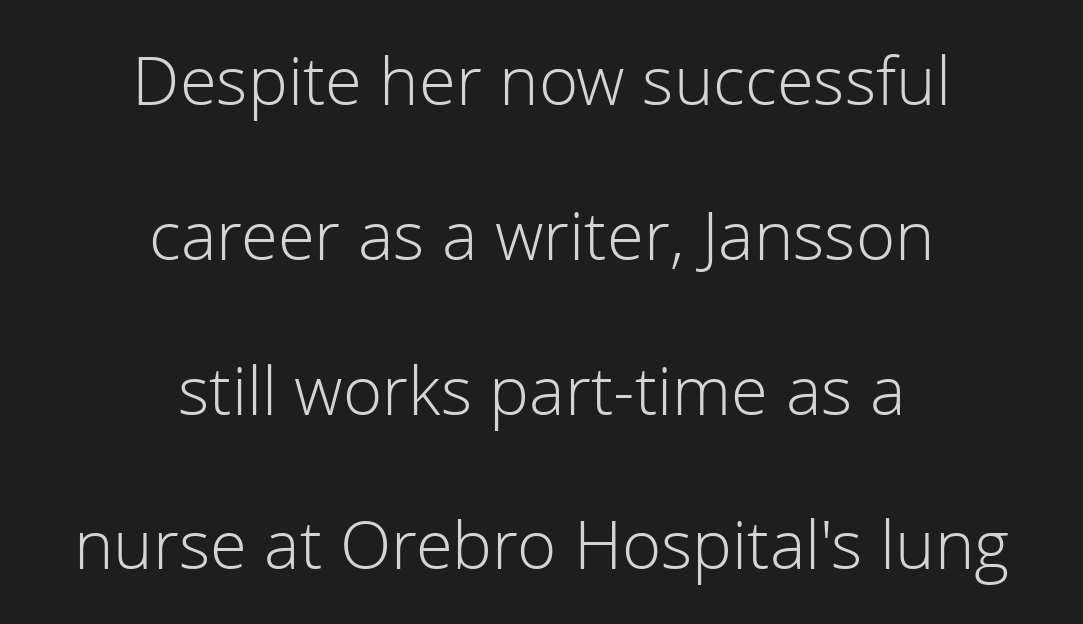
I'd call this a sans setting — the letters go barefoot. Centered paragraph, ragged on both sides. This is the regular roman posture of the typeface. The designer dialed line spacing up above the default.
